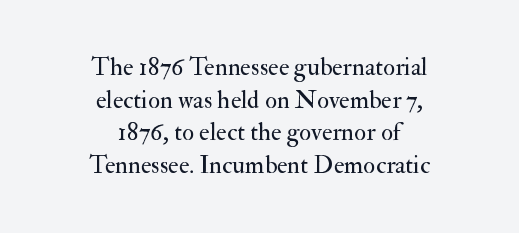
The image shows 25 px text type, upright; set centered, normal line spacing (1.31x), normal letter spacing, not underlined.
